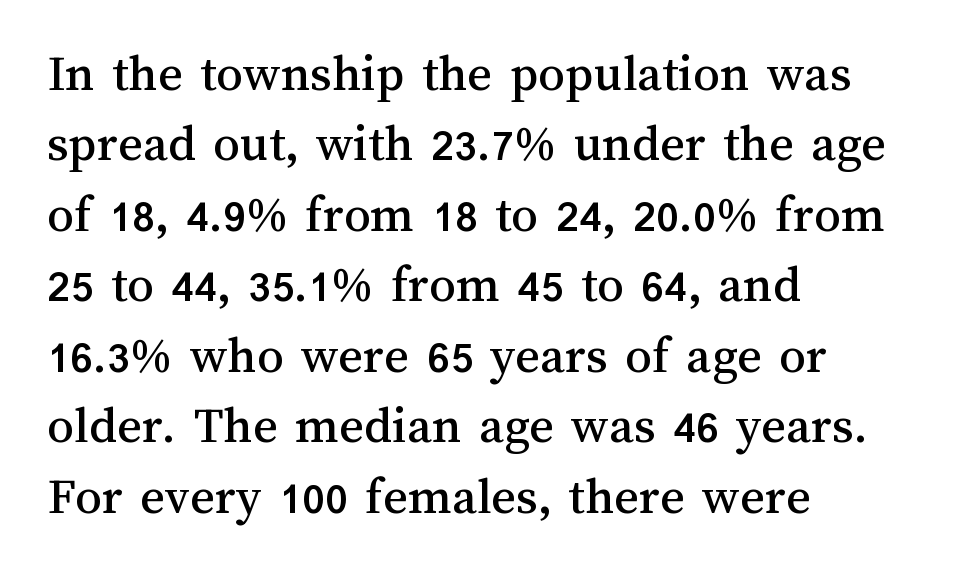
The image shows 53 px text type, upright; set left-aligned, normal line spacing (1.33x), normal letter spacing, not underlined; medium stroke contrast and a medium x-height.
